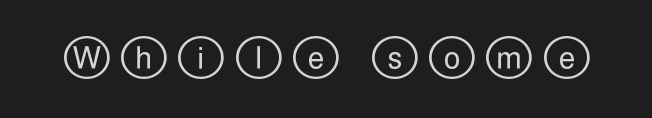
The image shows 30 px wide type, upright; set unusually wide letter spacing (+0.36 em), not underlined; a large x-height.
